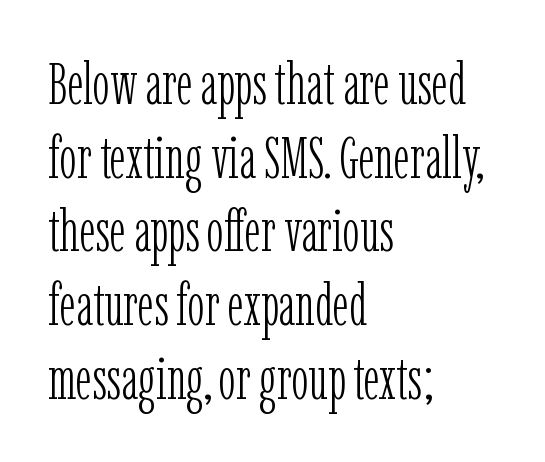
Q: Is the text bold? A: No.
Q: Is the text italic (slanted)? A: No, it is upright.
Q: Is the typeface a serif or a sans-serif typeface? A: Serif.
Q: Is the text underlined? A: No.
Q: How is the paragraph aligned? A: Left-aligned.
Q: Is the spacing between letters normal or unusually wide? A: Normal.
Q: Is the spacing between lines tight, normal or loose? A: Normal.
Q: Width (condensed, normal, or wide)? A: Condensed.
Q: Stroke contrast? A: Low.
Q: x-height? A: Medium.
Q: Monospaced? A: No.
